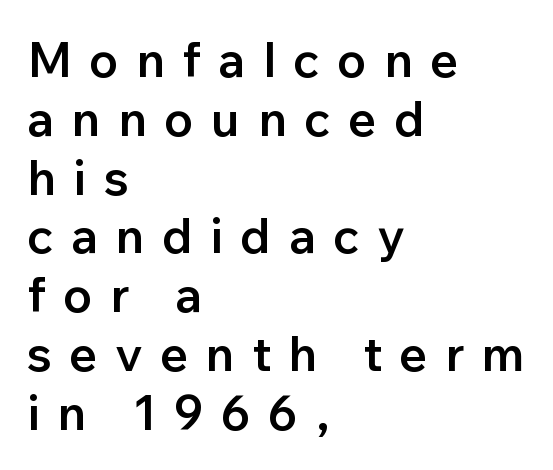
Tracking here is generous; glyphs stand well apart from one another. The typeface chosen for these lines omits serifs. Strokes here are thickened, but only to semibold level. A typesetter would mark this as roman, not italic.
